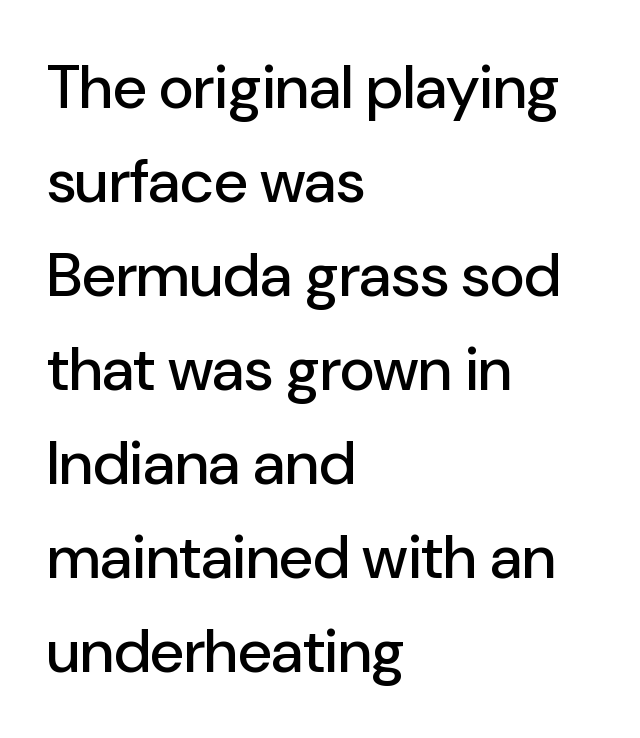
Q: Is the text italic (slanted)? A: No, it is upright.
Q: Is the typeface a serif or a sans-serif typeface? A: Sans-serif.
Q: Is the text underlined? A: No.
Q: How is the paragraph aligned? A: Left-aligned.
Q: Is the spacing between letters normal or unusually wide? A: Normal.
Q: Is the spacing between lines tight, normal or loose? A: Normal.
Q: Width (condensed, normal, or wide)? A: Normal.
Q: Stroke contrast? A: Low.
Q: x-height? A: Medium.
Q: Monospaced? A: No.
